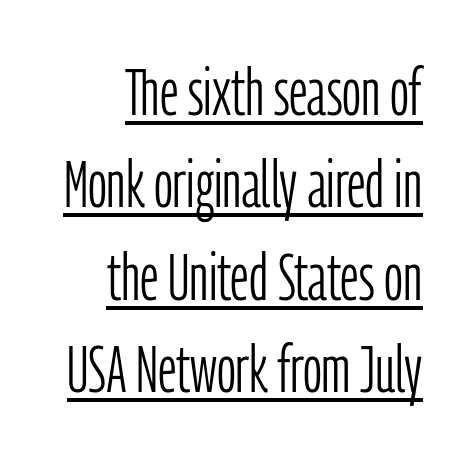
Q: Is the text bold? A: No.
Q: Is the text italic (slanted)? A: No, it is upright.
Q: Is the typeface a serif or a sans-serif typeface? A: Sans-serif.
Q: Is the text underlined? A: Yes.
Q: How is the paragraph aligned? A: Right-aligned.
Q: Is the spacing between letters normal or unusually wide? A: Normal.
Q: Is the spacing between lines tight, normal or loose? A: Normal.
Q: Width (condensed, normal, or wide)? A: Condensed.
Q: Stroke contrast? A: Low.
Q: x-height? A: Medium.
Q: Monospaced? A: No.
